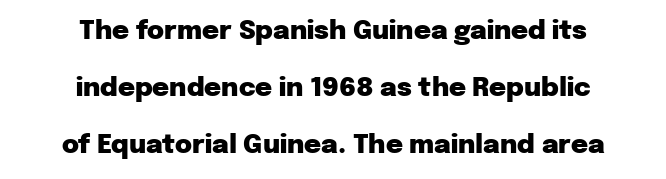
Q: Is the text bold? A: Yes.
Q: Is the text italic (slanted)? A: No, it is upright.
Q: Is the text underlined? A: No.
Q: How is the paragraph aligned? A: Centered.
Q: Is the spacing between letters normal or unusually wide? A: Normal.
Q: Is the spacing between lines tight, normal or loose? A: Loose.
